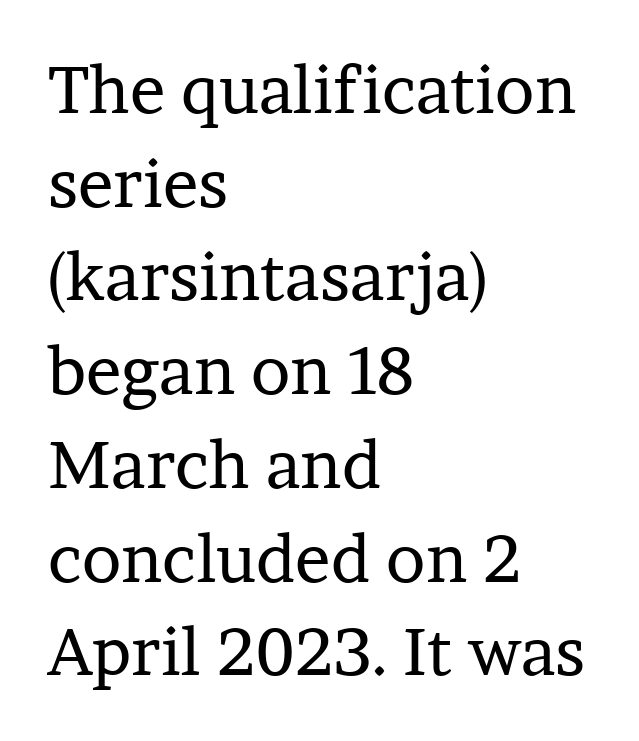
{"serif": "yes", "italic": "no", "bold": "no", "weight": "regular", "width": "normal", "stroke_contrast": "low", "x_height": "medium", "monospaced": "no", "underline": "no", "align": "left", "line_spacing": "normal", "line_spacing_ratio": 1.42, "letter_spacing": "normal", "letter_spacing_em": 0.0, "glyph_px": 66}
